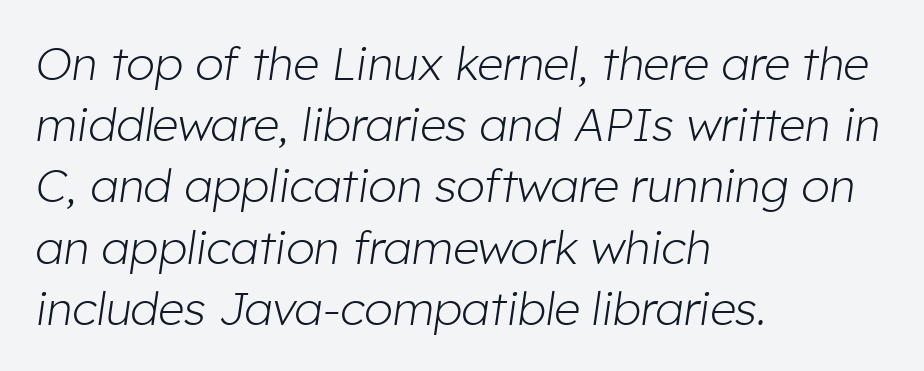
The image shows 46 px light type, italic (leaning right); set left-aligned, normal line spacing (1.33x), normal letter spacing, not underlined; low stroke contrast and a medium x-height.
